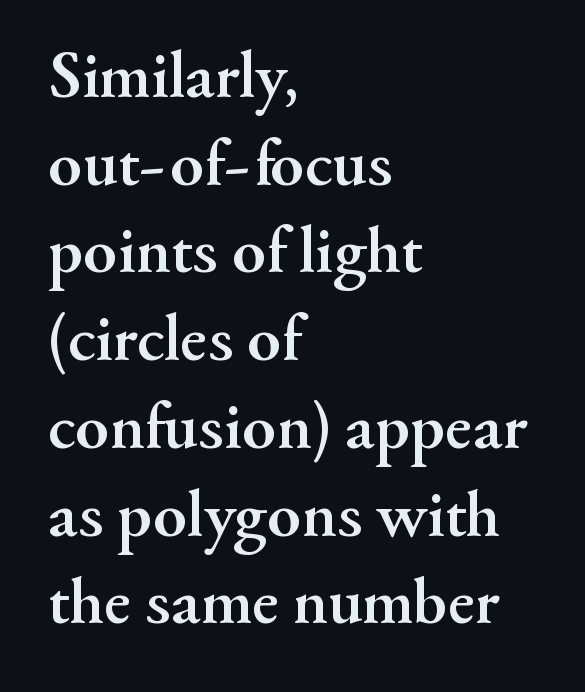
The image shows 68 px semibold serif type, upright; set left-aligned, normal line spacing (1.29x), normal letter spacing, not underlined; medium stroke contrast and a small x-height.
